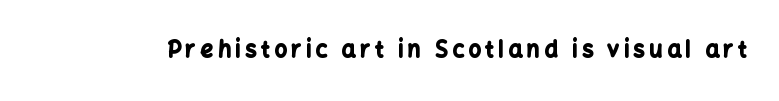
The image shows 22 px bold type, upright; set unusually wide letter spacing (+0.21 em), not underlined.
